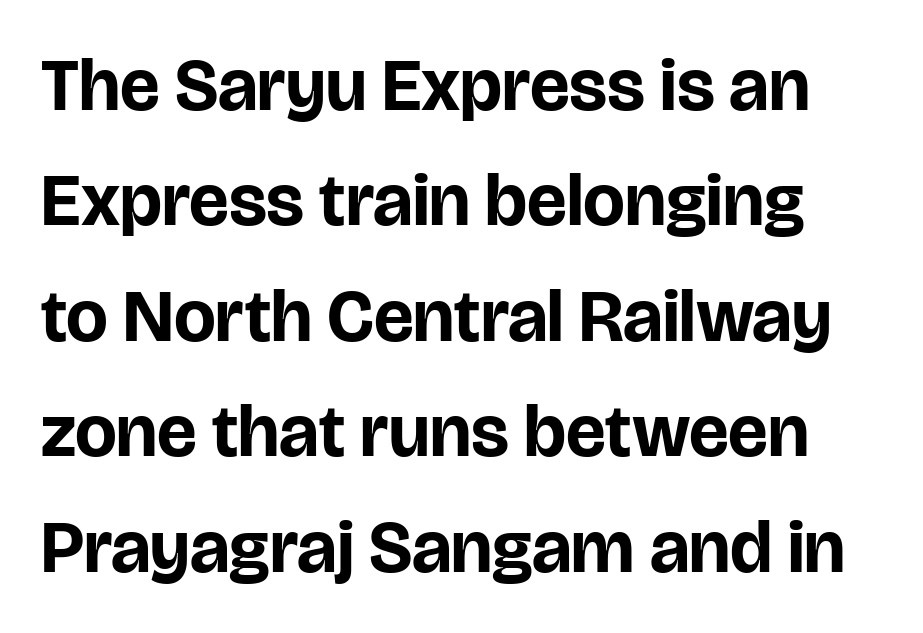
This sample has the flowing, uneven cadence of proportional lettering. Normally led — the rows are evenly, conventionally spaced. Underlining? Definitely not there. Style check: upright. Notice how thick the strokes are: this is what a full bold looks like.
